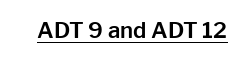
{"italic": "no", "underline": "yes", "letter_spacing": "normal", "letter_spacing_em": 0.0, "glyph_px": 22}
